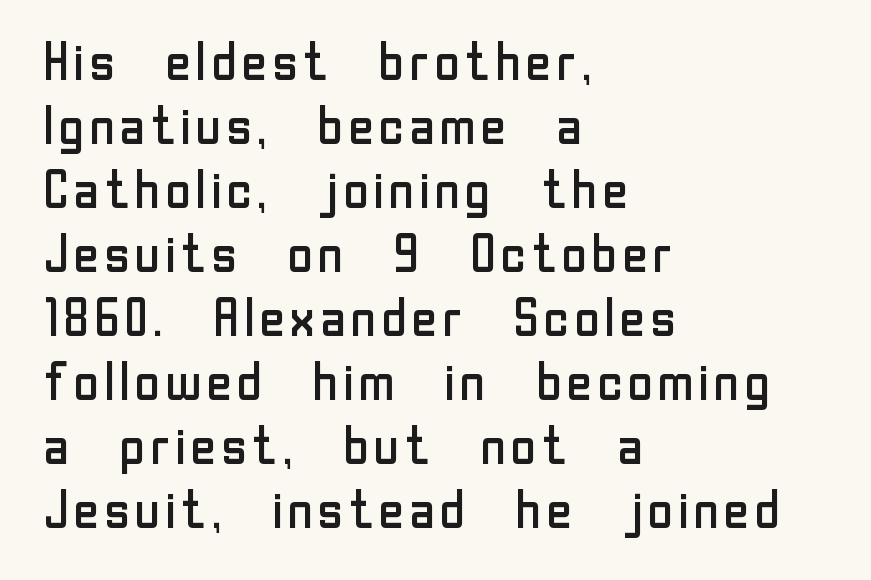
The image shows 52 px regular-weight sans-serif type, upright; set left-aligned, line spacing 1.23x, normal letter spacing, not underlined; low stroke contrast and a medium x-height.
